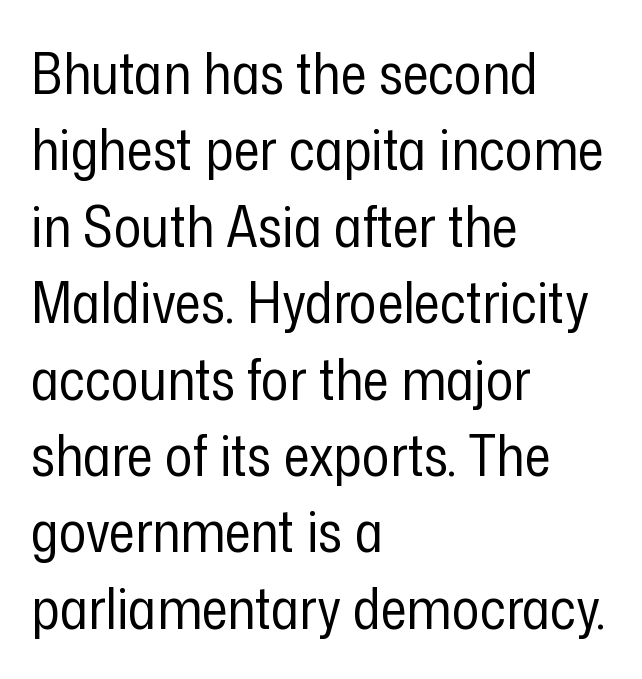
Q: Is the text bold? A: No.
Q: Is the text italic (slanted)? A: No, it is upright.
Q: Is the typeface a serif or a sans-serif typeface? A: Sans-serif.
Q: Is the text underlined? A: No.
Q: How is the paragraph aligned? A: Left-aligned.
Q: Is the spacing between letters normal or unusually wide? A: Normal.
Q: Is the spacing between lines tight, normal or loose? A: Normal.
Q: Width (condensed, normal, or wide)? A: Condensed.
Q: Stroke contrast? A: Low.
Q: x-height? A: Medium.
Q: Monospaced? A: No.
